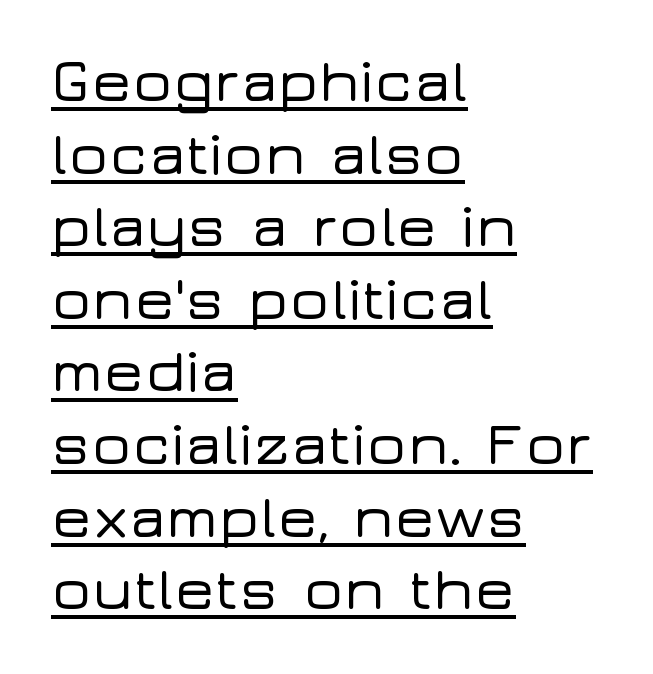
{"serif": "no", "italic": "no", "width": "wide", "stroke_contrast": "low", "x_height": "medium", "monospaced": "no", "underline": "yes", "align": "left", "line_spacing_ratio": 1.21, "letter_spacing": "normal", "letter_spacing_em": 0.0, "glyph_px": 60}
